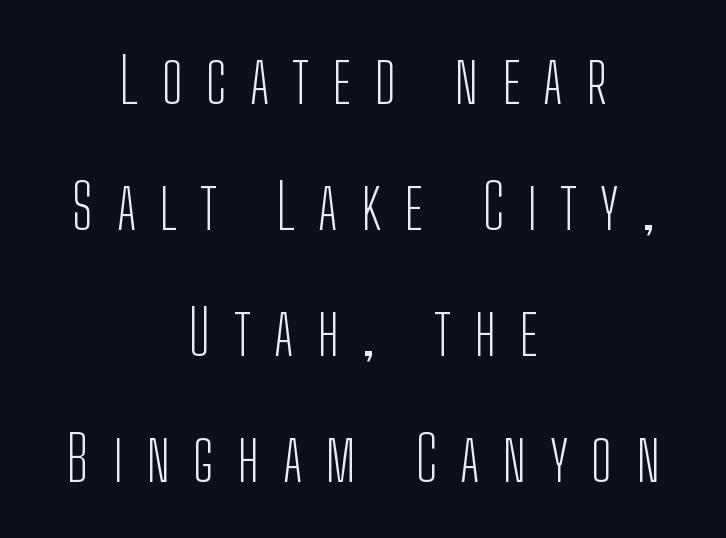
Q: Is the text bold? A: No.
Q: Is the text italic (slanted)? A: No, it is upright.
Q: Is the typeface a serif or a sans-serif typeface? A: Sans-serif.
Q: Is the text underlined? A: No.
Q: How is the paragraph aligned? A: Centered.
Q: Is the spacing between letters normal or unusually wide? A: Unusually wide.
Q: Is the spacing between lines tight, normal or loose? A: Loose.
Q: Width (condensed, normal, or wide)? A: Condensed.
Q: Stroke contrast? A: Low.
Q: x-height? A: Medium.
Q: Monospaced? A: No.
